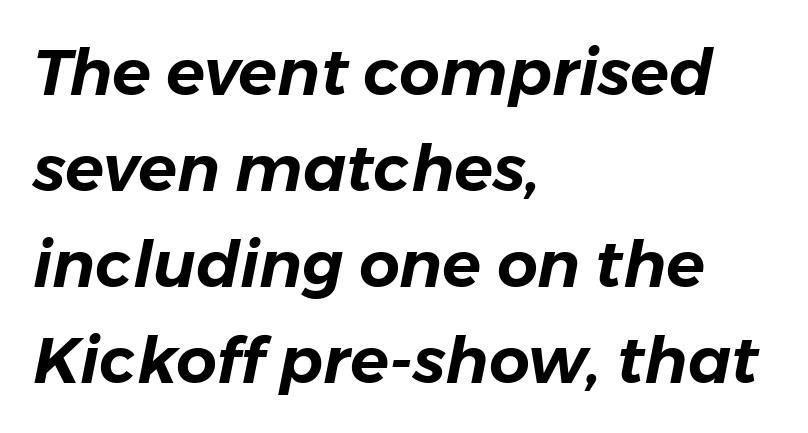
No word sits above an underline. The line-height multiplier appears to be the usual default. Characters are canted at an angle relative to the baseline's perpendicular. You could not count columns in this text — the font is proportionally spaced. These lines keep a tight, regular rhythm from letter to letter.
